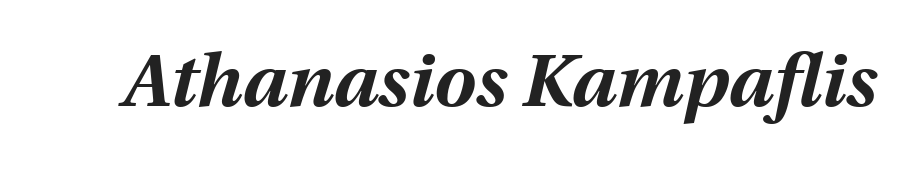
{"italic": "yes", "lean": "right", "slant_degrees": 13, "bold": "yes", "weight": "bold", "width": "normal", "stroke_contrast": "medium", "x_height": "medium", "monospaced": "no", "underline": "no", "letter_spacing": "normal", "letter_spacing_em": 0.0, "glyph_px": 74}
